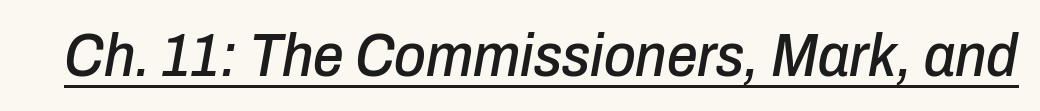
{"italic": "yes", "lean": "right", "slant_degrees": 10, "width": "condensed", "stroke_contrast": "low", "x_height": "medium", "monospaced": "no", "underline": "yes", "letter_spacing": "normal", "letter_spacing_em": 0.0, "glyph_px": 61}
